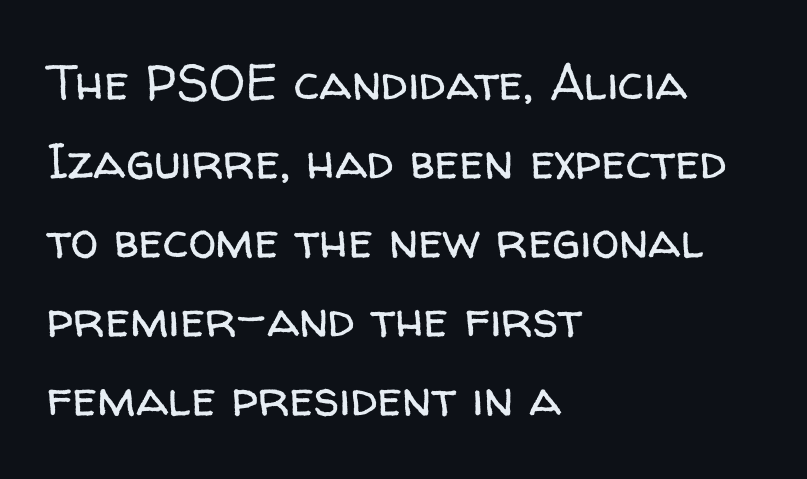
The gap between lines stays unmarked. The letters advance in unequal steps, a hallmark of proportional type. The rows are spaced the way most documents space them. The typesetter chose a ragged-right arrangement here.
